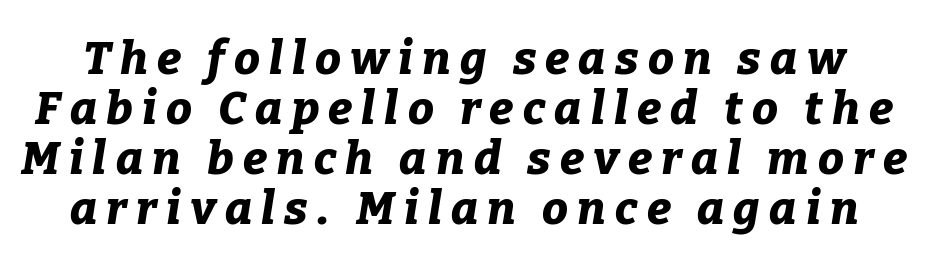
Q: Is the text bold? A: Yes.
Q: Is the text italic (slanted)? A: Yes, it leans right by about 9 degrees.
Q: Is the text underlined? A: No.
Q: Is the spacing between letters normal or unusually wide? A: Unusually wide.
Q: Is the spacing between lines tight, normal or loose? A: Tight.
Q: Width (condensed, normal, or wide)? A: Normal.
Q: Stroke contrast? A: Low.
Q: x-height? A: Medium.
Q: Monospaced? A: No.
